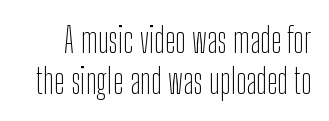
Q: Is the text bold? A: No.
Q: Is the text italic (slanted)? A: No, it is upright.
Q: Is the typeface a serif or a sans-serif typeface? A: Sans-serif.
Q: Is the text underlined? A: No.
Q: Is the spacing between letters normal or unusually wide? A: Normal.
Q: Width (condensed, normal, or wide)? A: Condensed.
Q: Stroke contrast? A: Low.
Q: x-height? A: Medium.
Q: Monospaced? A: No.
